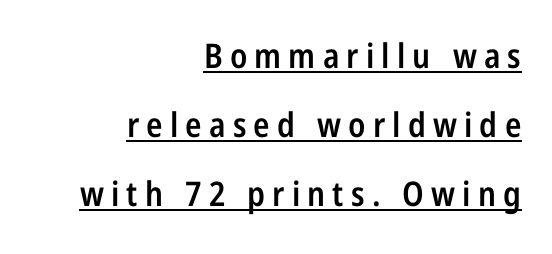
As a designer I'd log this as weight 600, semibold. Here the glyphs are tracked loosely, breaking word shapes into spaced letters. The specimen includes a rule beneath the text block's lines. Airy leading. Note the varied advance widths — an 'i' is clearly narrower than an 'm'.
